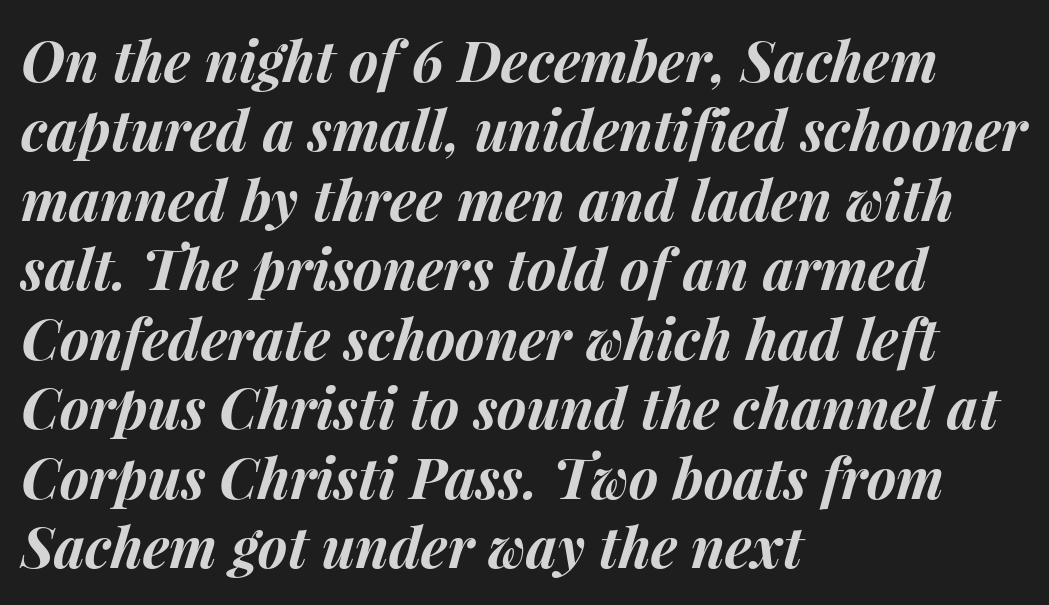
Q: Is the text bold? A: Yes.
Q: Is the text italic (slanted)? A: Yes, it leans right by about 15 degrees.
Q: Is the text underlined? A: No.
Q: How is the paragraph aligned? A: Left-aligned.
Q: Is the spacing between letters normal or unusually wide? A: Normal.
Q: Width (condensed, normal, or wide)? A: Normal.
Q: Stroke contrast? A: Medium.
Q: x-height? A: Medium.
Q: Monospaced? A: No.
